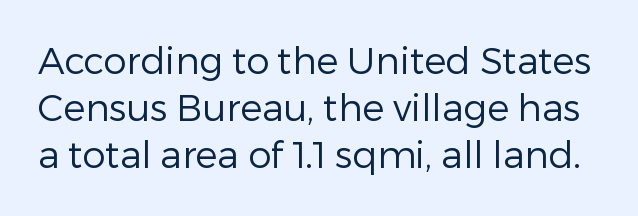
{"serif": "no", "italic": "no", "bold": "no", "weight": "regular", "width": "normal", "stroke_contrast": "low", "x_height": "medium", "monospaced": "no", "underline": "no", "line_spacing": "normal", "line_spacing_ratio": 1.27, "letter_spacing": "normal", "letter_spacing_em": 0.0, "glyph_px": 37}
